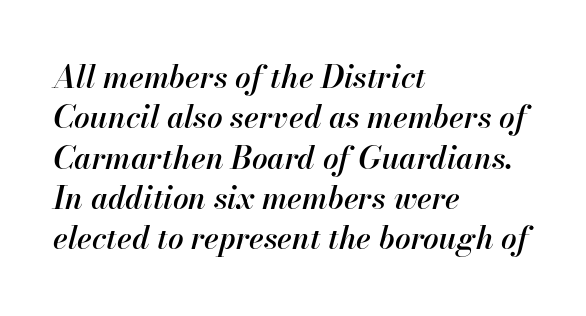
The image shows 31 px semibold type, italic (leaning right); set left-aligned, normal line spacing (1.3x), normal letter spacing, not underlined; high stroke contrast and a small x-height.
